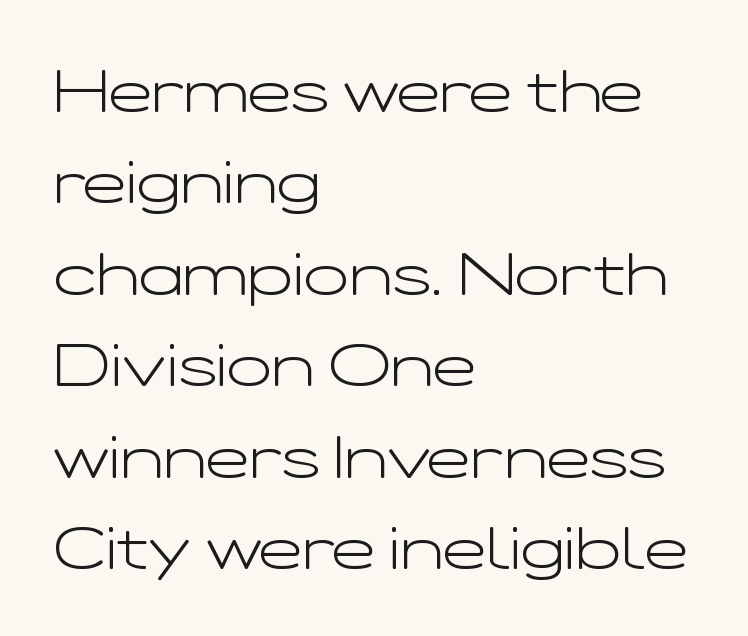
{"serif": "no", "italic": "no", "bold": "no", "weight": "light", "width": "wide", "stroke_contrast": "low", "x_height": "medium", "monospaced": "no", "underline": "no", "align": "left", "line_spacing": "normal", "line_spacing_ratio": 1.55, "letter_spacing": "normal", "letter_spacing_em": 0.0, "glyph_px": 59}
